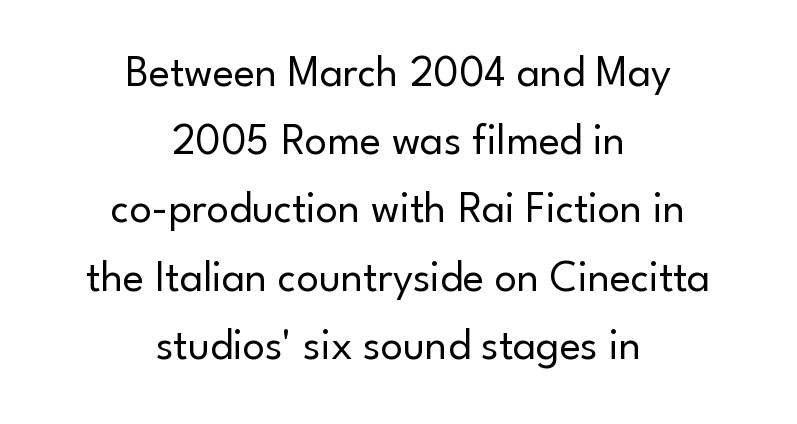
{"serif": "no", "italic": "no", "bold": "no", "weight": "regular", "width": "normal", "stroke_contrast": "low", "x_height": "small", "monospaced": "no", "underline": "no", "align": "center", "line_spacing": "normal", "line_spacing_ratio": 1.55, "letter_spacing": "normal", "letter_spacing_em": 0.0, "glyph_px": 44}
